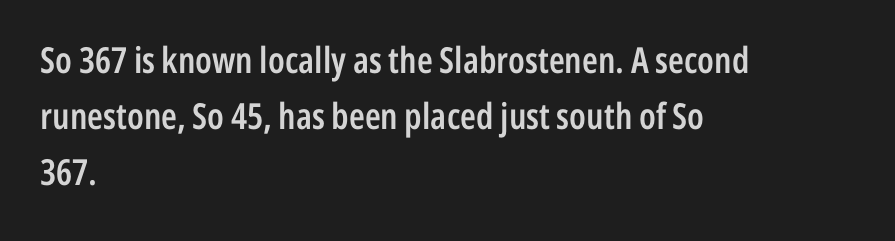
The passage shown is typed in a proportional face where columns would drift. Rule under the text: the space is simply empty. The designer went with a sans here, leaving each stem footless. This is moderately heavy type, rendered in semibold. How are the letters spaced? Ordinarily, with no added tracking. The designer left line spacing at the default.
